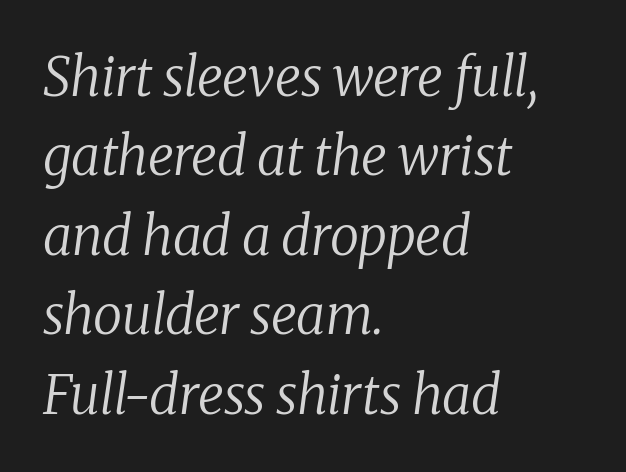
Quick note: italic. Short note: letters normally spaced. These lines are composed in type with serifs. Each stroke keeps to a modest, everyday thickness or less. Is the block centered? No — it sits flush against the left margin.
